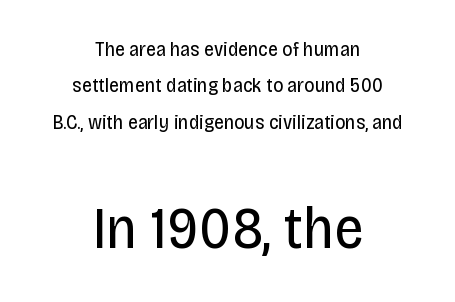
The image shows 59 px regular-weight, condensed sans-serif type, upright; set centered, line spacing 1.82x, normal letter spacing, not underlined; the second (bottom) block is 2.95x larger; low stroke contrast and a large x-height.
